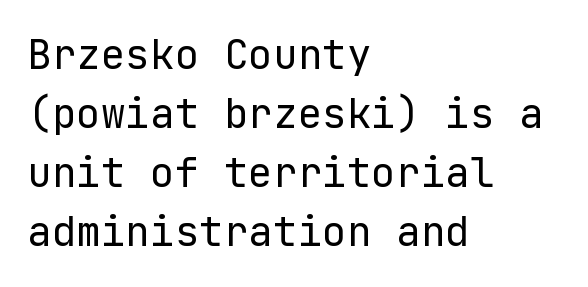
Q: Is the text bold? A: No.
Q: Is the text italic (slanted)? A: No, it is upright.
Q: Is the typeface a serif or a sans-serif typeface? A: Sans-serif.
Q: Is the text underlined? A: No.
Q: How is the paragraph aligned? A: Left-aligned.
Q: Is the spacing between letters normal or unusually wide? A: Normal.
Q: Is the spacing between lines tight, normal or loose? A: Normal.
Q: Width (condensed, normal, or wide)? A: Normal.
Q: Stroke contrast? A: Low.
Q: x-height? A: Medium.
